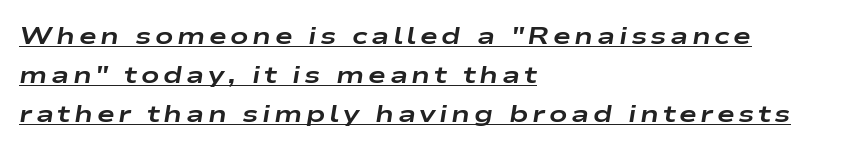
Q: Is the text bold? A: Yes.
Q: Is the text italic (slanted)? A: Yes, it leans right by about 9 degrees.
Q: Is the text underlined? A: Yes.
Q: How is the paragraph aligned? A: Left-aligned.
Q: Is the spacing between lines tight, normal or loose? A: Normal.
